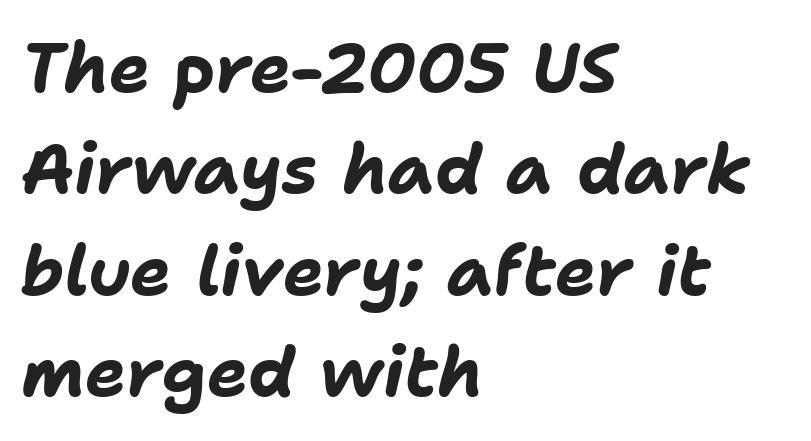
The image shows 69 px bold type, italic (leaning right); set left-aligned, normal line spacing (1.47x), normal letter spacing, not underlined; low stroke contrast and a medium x-height.
